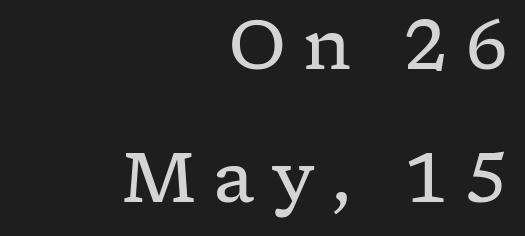
Q: Is the text bold? A: No.
Q: Is the text italic (slanted)? A: No, it is upright.
Q: Is the typeface a serif or a sans-serif typeface? A: Serif.
Q: Is the text underlined? A: No.
Q: How is the paragraph aligned? A: Right-aligned.
Q: Is the spacing between letters normal or unusually wide? A: Unusually wide.
Q: Is the spacing between lines tight, normal or loose? A: Loose.
Q: Width (condensed, normal, or wide)? A: Wide.
Q: Stroke contrast? A: Low.
Q: x-height? A: Medium.
Q: Monospaced? A: No.
